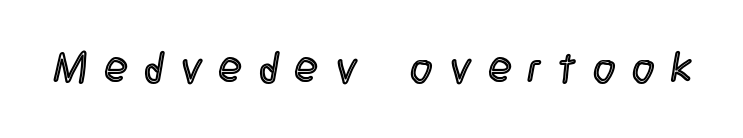
{"width": "condensed", "x_height": "large", "monospaced": "no", "underline": "no", "letter_spacing": "wide", "letter_spacing_em": 0.39, "glyph_px": 43}
